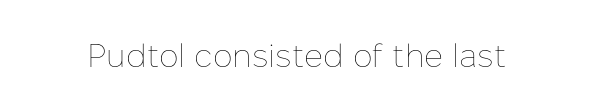
{"italic": "no", "bold": "no", "weight": "thin", "width": "normal", "stroke_contrast": "low", "x_height": "medium", "monospaced": "no", "underline": "no", "letter_spacing": "normal", "letter_spacing_em": 0.0, "glyph_px": 33}
